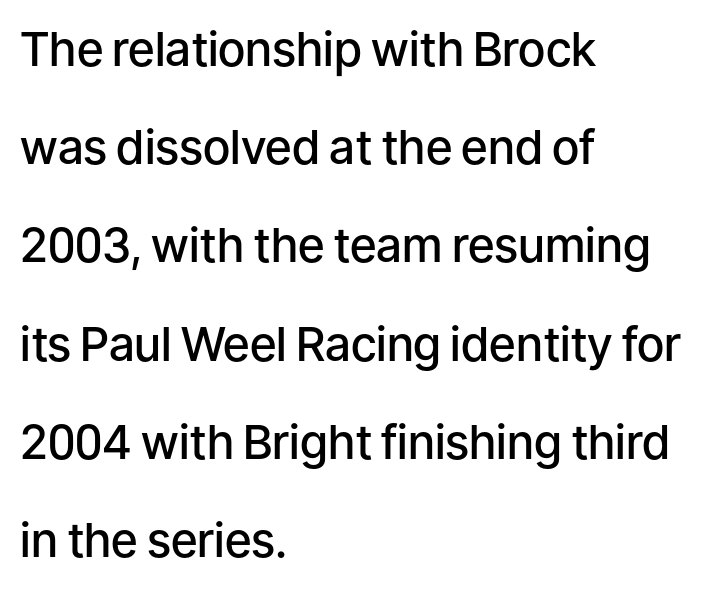
Bare-footed words on every line. Compared with a centered layout, this one pins lines to the left instead. Tracking here is standard; glyphs follow each other at the usual distance. Looks like regular typesetting: each glyph gets only the width it needs. In terms of posture, this sample is upright. The passage shown is semibold, sitting just below true bold.
